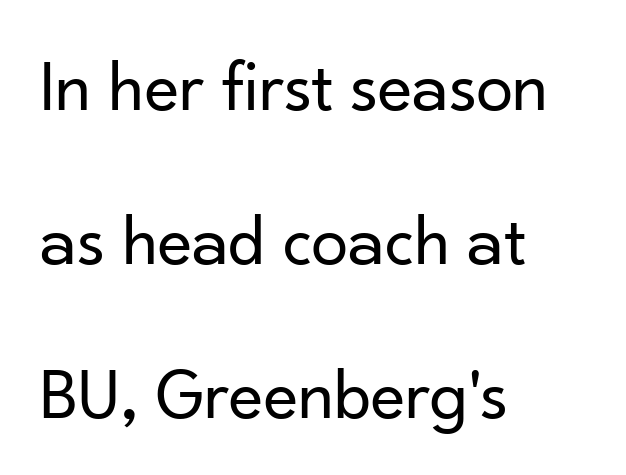
Q: Is the text bold? A: No.
Q: Is the text italic (slanted)? A: No, it is upright.
Q: Is the typeface a serif or a sans-serif typeface? A: Sans-serif.
Q: Is the text underlined? A: No.
Q: How is the paragraph aligned? A: Left-aligned.
Q: Is the spacing between letters normal or unusually wide? A: Normal.
Q: Is the spacing between lines tight, normal or loose? A: Loose.
Q: Width (condensed, normal, or wide)? A: Normal.
Q: Stroke contrast? A: Low.
Q: x-height? A: Small.
Q: Monospaced? A: No.
